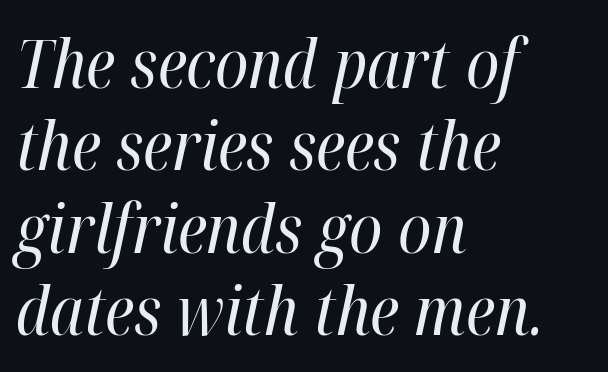
{"italic": "yes", "lean": "right", "slant_degrees": 12, "bold": "no", "weight": "regular", "width": "condensed", "stroke_contrast": "high", "x_height": "medium", "monospaced": "no", "underline": "no", "align": "left", "line_spacing_ratio": 1.23, "letter_spacing": "normal", "letter_spacing_em": 0.0, "glyph_px": 67}
